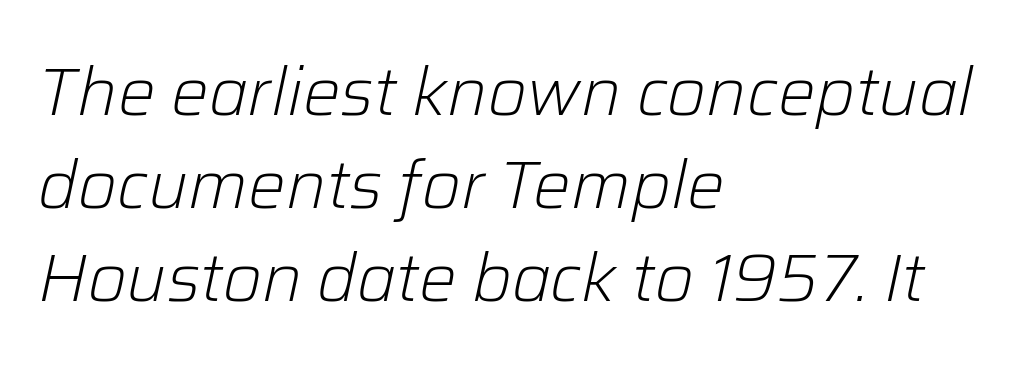
Nothing heavy about these letters — not bold at all. The letters advance in unequal steps, a hallmark of proportional type. An italicized treatment has been applied to the whole sample. The ragged edge is on the right, which tells us the setting is flush left. Beneath every word, the page is bare.
